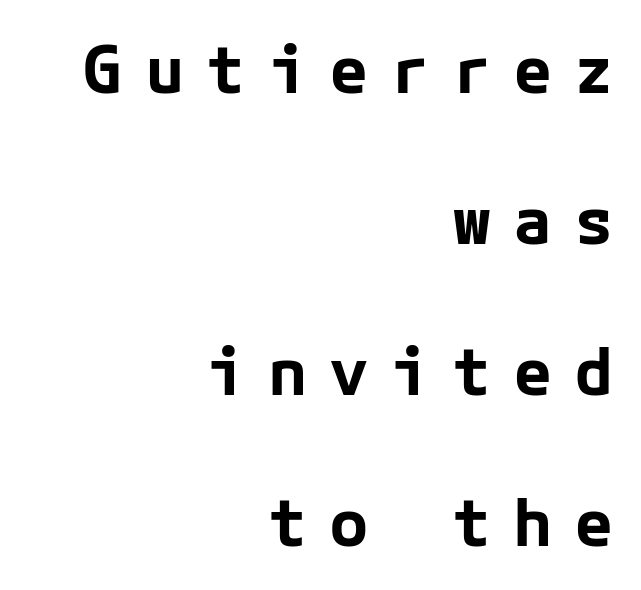
The image shows 66 px bold sans-serif type, upright; set right-aligned, loose line spacing (2.29x), unusually wide letter spacing (+0.33 em), not underlined; low stroke contrast and a medium x-height.
